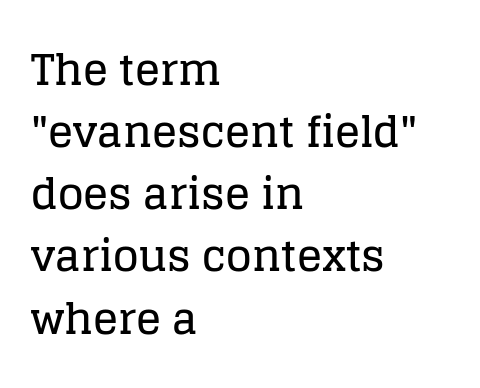
Q: Is the text italic (slanted)? A: No, it is upright.
Q: Is the typeface a serif or a sans-serif typeface? A: Serif.
Q: Is the text underlined? A: No.
Q: How is the paragraph aligned? A: Left-aligned.
Q: Is the spacing between letters normal or unusually wide? A: Normal.
Q: Is the spacing between lines tight, normal or loose? A: Normal.
Q: Width (condensed, normal, or wide)? A: Normal.
Q: Stroke contrast? A: Low.
Q: x-height? A: Large.
Q: Monospaced? A: No.
